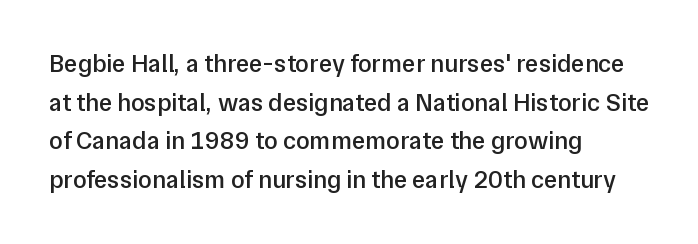
{"italic": "no", "bold": "semi", "underline": "no", "align": "left", "line_spacing": "normal", "line_spacing_ratio": 1.55, "letter_spacing": "normal", "letter_spacing_em": 0.0, "glyph_px": 25}
